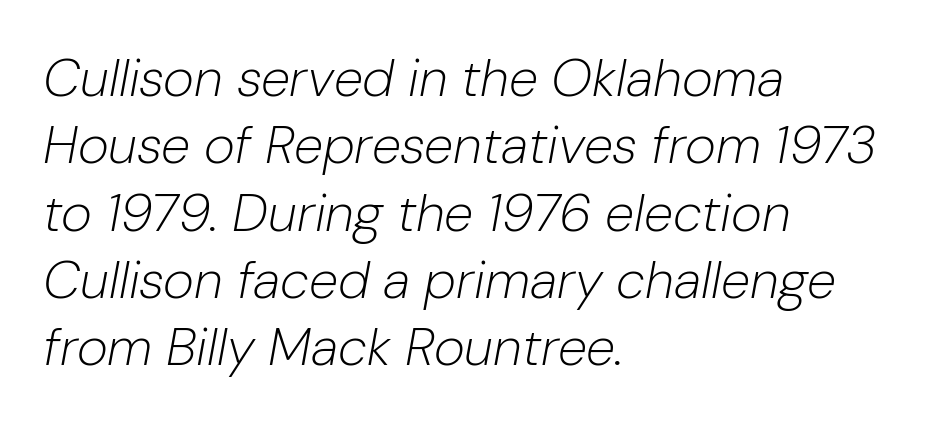
Q: Is the text bold? A: No.
Q: Is the text italic (slanted)? A: Yes, it leans right by about 10 degrees.
Q: Is the text underlined? A: No.
Q: How is the paragraph aligned? A: Left-aligned.
Q: Is the spacing between letters normal or unusually wide? A: Normal.
Q: Is the spacing between lines tight, normal or loose? A: Normal.
Q: Width (condensed, normal, or wide)? A: Normal.
Q: Stroke contrast? A: Low.
Q: x-height? A: Medium.
Q: Monospaced? A: No.
